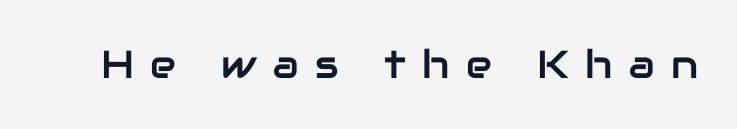
Q: Is the text italic (slanted)? A: No, it is upright.
Q: Is the typeface a serif or a sans-serif typeface? A: Sans-serif.
Q: Is the text underlined? A: No.
Q: Is the spacing between letters normal or unusually wide? A: Unusually wide.
Q: Width (condensed, normal, or wide)? A: Normal.
Q: Stroke contrast? A: Low.
Q: x-height? A: Medium.
Q: Monospaced? A: No.
